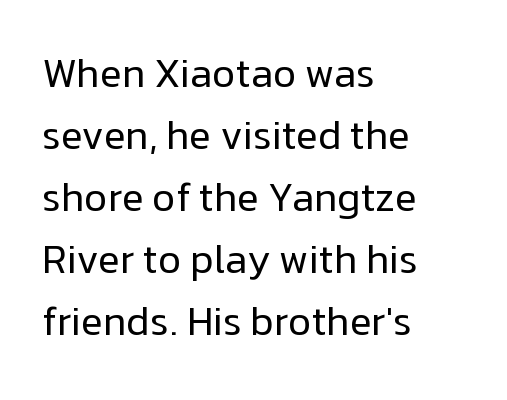
{"serif": "no", "italic": "no", "bold": "no", "weight": "regular", "width": "normal", "stroke_contrast": "low", "x_height": "medium", "monospaced": "no", "underline": "no", "align": "left", "line_spacing": "normal", "line_spacing_ratio": 1.55, "letter_spacing": "normal", "letter_spacing_em": 0.0, "glyph_px": 40}
